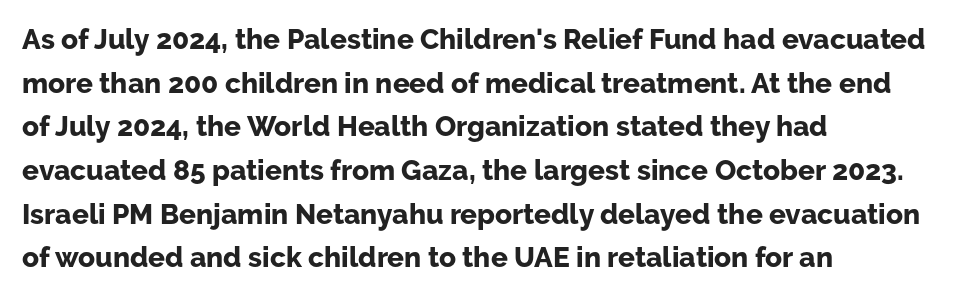
{"serif": "no", "italic": "no", "bold": "yes", "weight": "bold", "width": "normal", "stroke_contrast": "low", "x_height": "medium", "monospaced": "no", "underline": "no", "align": "left", "line_spacing": "normal", "line_spacing_ratio": 1.56, "letter_spacing": "normal", "letter_spacing_em": 0.0, "glyph_px": 28}
